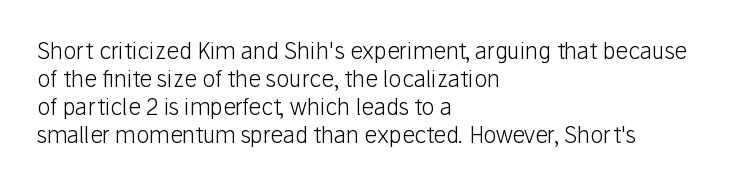
Normally led — the rows are evenly, conventionally spaced. Underlining? Definitely not there. The axis of the letterforms is exactly vertical. The passage is arranged the way most books set body copy — flush left. Default kerning and tracking; the words read as compact shapes.
